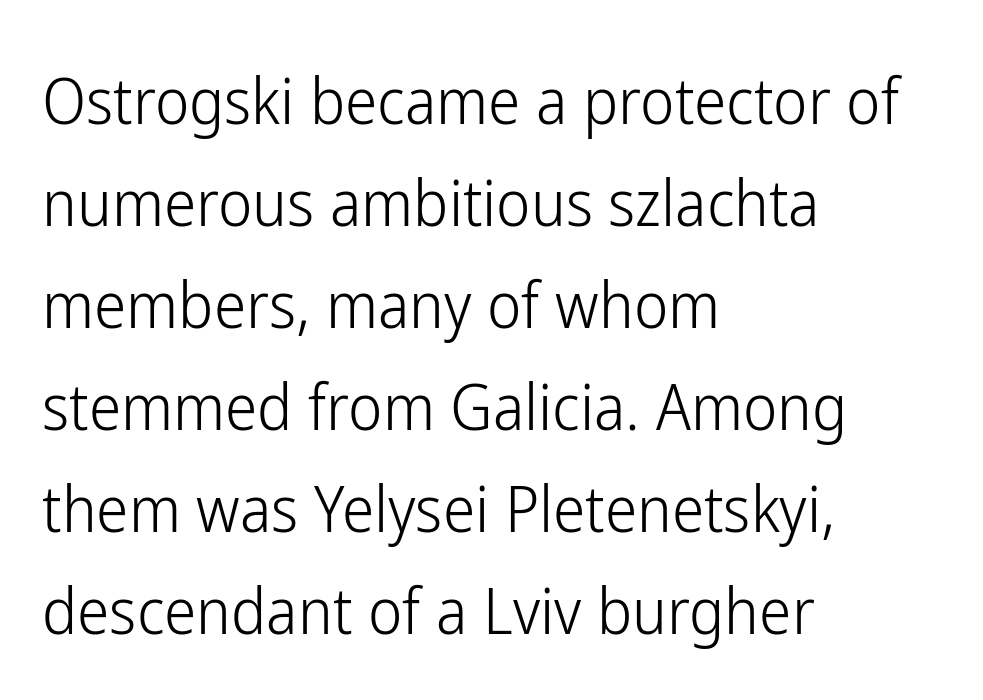
{"serif": "no", "italic": "no", "bold": "no", "weight": "light", "width": "condensed", "stroke_contrast": "low", "x_height": "medium", "monospaced": "no", "underline": "no", "align": "left", "line_spacing": "normal", "line_spacing_ratio": 1.57, "letter_spacing": "normal", "letter_spacing_em": 0.0, "glyph_px": 65}
